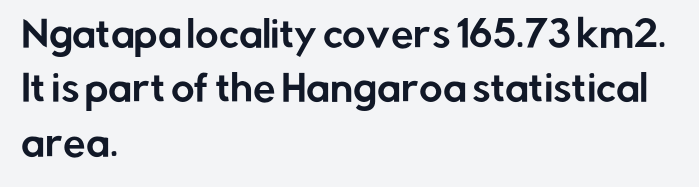
The image shows 36 px sans-serif type, upright; set left-aligned, normal line spacing (1.51x), normal letter spacing, not underlined; low stroke contrast and a medium x-height.
